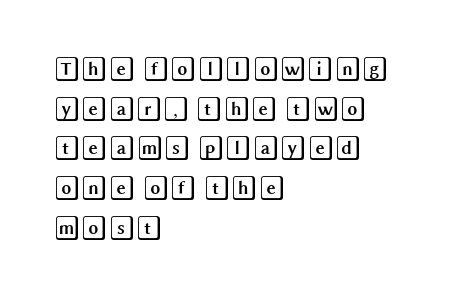
{"italic": "no", "underline": "no", "align": "left", "line_spacing": "normal", "line_spacing_ratio": 1.59, "letter_spacing": "normal", "letter_spacing_em": 0.0, "glyph_px": 25}
